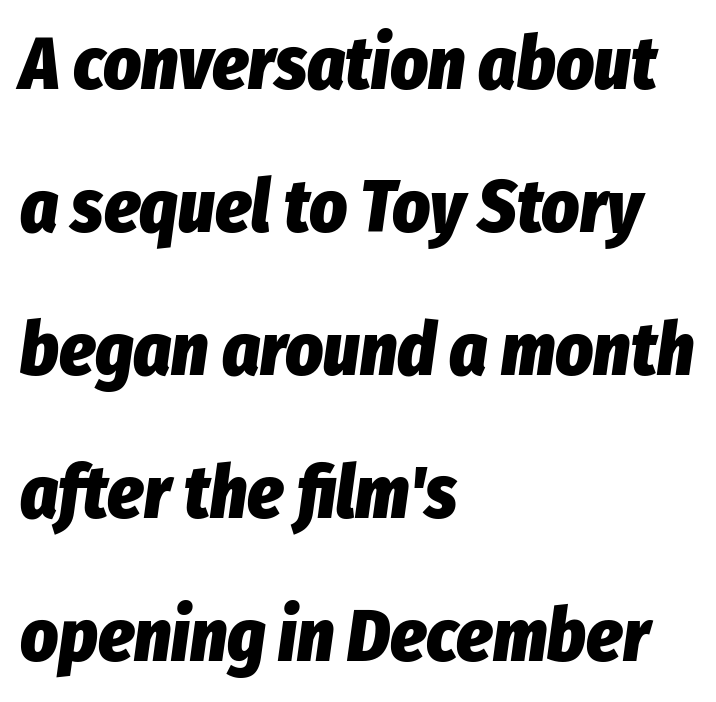
The foot of each line stays bare and open. Letter spacing: default. Character widths vary here, with narrow letters taking less room than wide ones. The lettering tilts uniformly, giving the passage an italic look.
